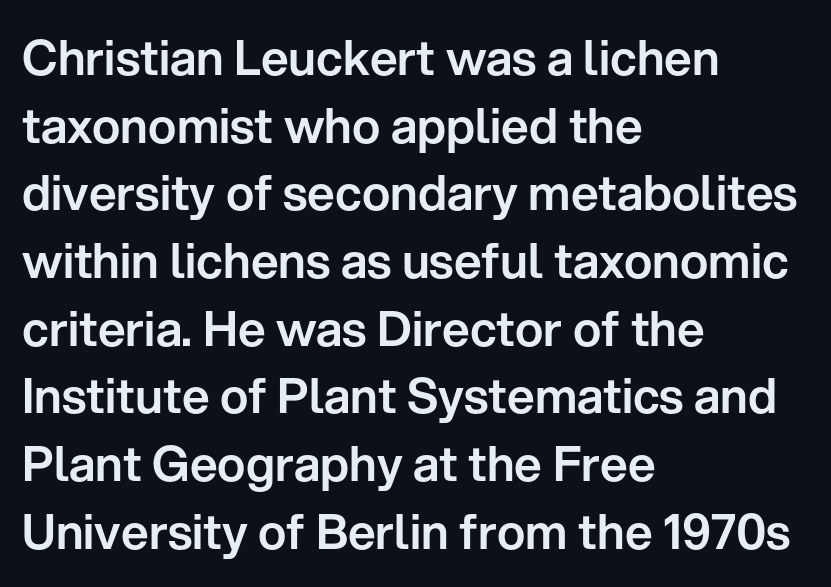
Q: Is the text italic (slanted)? A: No, it is upright.
Q: Is the typeface a serif or a sans-serif typeface? A: Sans-serif.
Q: Is the text underlined? A: No.
Q: How is the paragraph aligned? A: Left-aligned.
Q: Is the spacing between letters normal or unusually wide? A: Normal.
Q: Is the spacing between lines tight, normal or loose? A: Normal.
Q: Width (condensed, normal, or wide)? A: Normal.
Q: Stroke contrast? A: Low.
Q: x-height? A: Medium.
Q: Monospaced? A: No.
